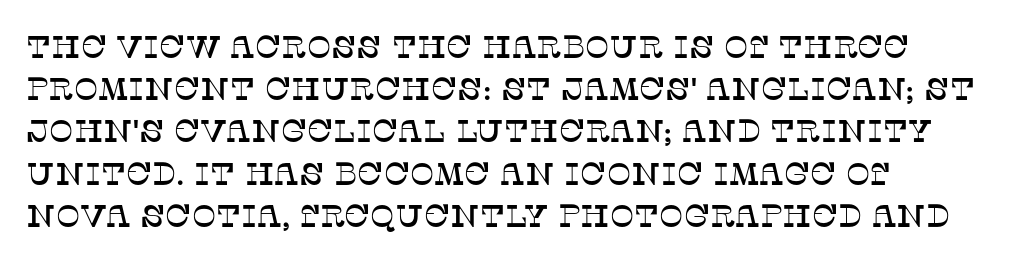
{"serif": "yes", "italic": "no", "width": "normal", "stroke_contrast": "low", "x_height": "large", "monospaced": "no", "underline": "no", "align": "left", "line_spacing": "normal", "line_spacing_ratio": 1.32, "letter_spacing": "normal", "letter_spacing_em": 0.0, "glyph_px": 32}
